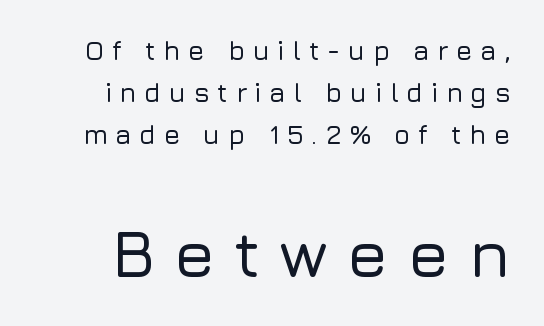
The image shows 67 px sans-serif type, upright; set normal line spacing (1.55x), unusually wide letter spacing (+0.28 em), not underlined; the second (bottom) block is 2.48x larger; low stroke contrast and a medium x-height.
